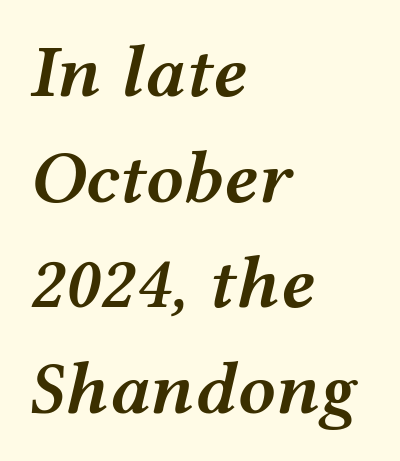
{"italic": "yes", "lean": "right", "slant_degrees": 12, "bold": "semi", "weight": "semibold", "width": "wide", "stroke_contrast": "medium", "x_height": "medium", "monospaced": "no", "underline": "no", "align": "left", "line_spacing": "normal", "line_spacing_ratio": 1.41, "letter_spacing": "normal", "letter_spacing_em": 0.0, "glyph_px": 75}
